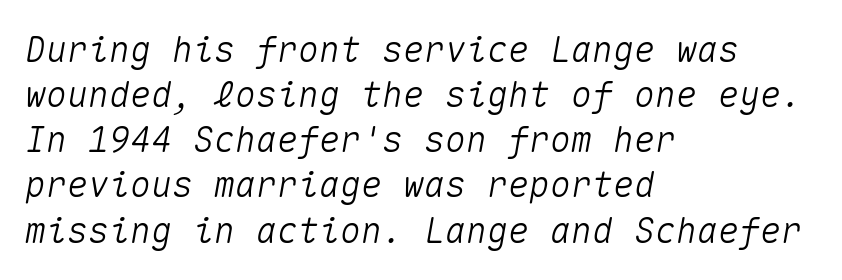
The image shows 35 px text type, italic (leaning right), monospaced; set left-aligned, normal line spacing (1.29x), normal letter spacing, not underlined; medium stroke contrast and a medium x-height.
